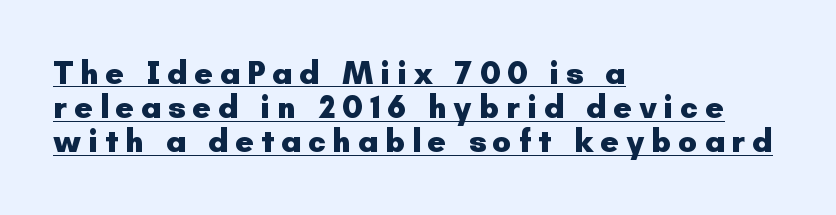
Does the type have serifs? No, each stem ends abruptly. The passage shown is underscored from start to finish. Note the varied advance widths — an 'i' is clearly narrower than an 'm'. Typographic density is high because the face is bold. Short note: letters widely spaced.
